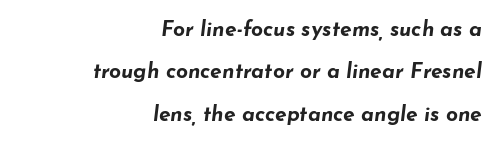
The ragged edge is on the left, which tells us the setting is flush right. In terms of leading, this rendering errs on the spacious side. The rendering applies a slant to the glyphs. How heavy is the stroke? Heavy — this is a bold. This sample uses plain, unmodified letter spacing.
